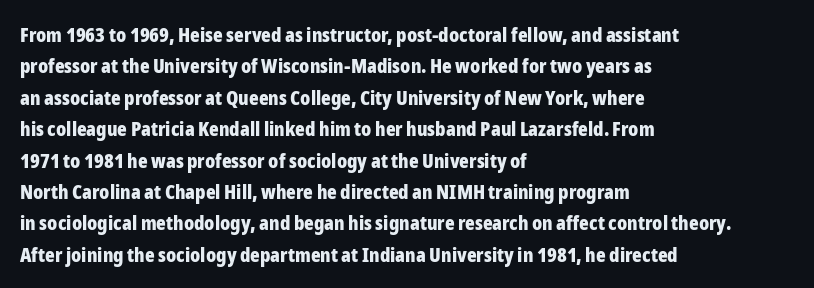
Ascenders rise straight up at ninety degrees. Just letters on the line, the space beneath them empty. Normally led — the rows are evenly, conventionally spaced. Here the glyphs are tracked normally, forming tight word shapes. The characters look thick and weighty, a clear bold.
